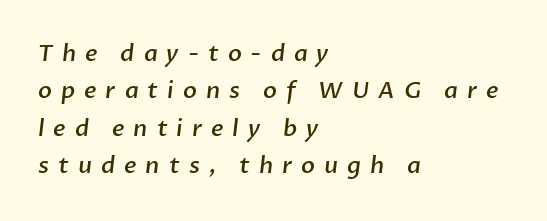
{"bold": "semi", "underline": "no", "align": "left", "line_spacing": "normal", "line_spacing_ratio": 1.63, "letter_spacing": "wide", "letter_spacing_em": 0.39, "glyph_px": 23}
